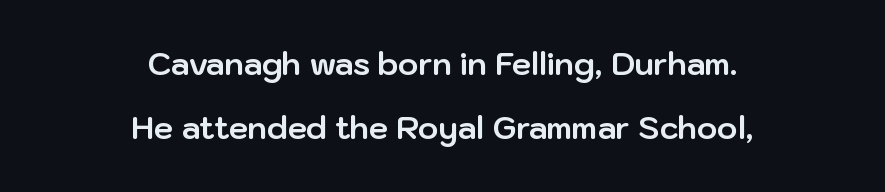
The image shows 31 px bold sans-serif type, upright; set centered, loose line spacing (2.07x), normal letter spacing, not underlined; low stroke contrast and a medium x-height.
